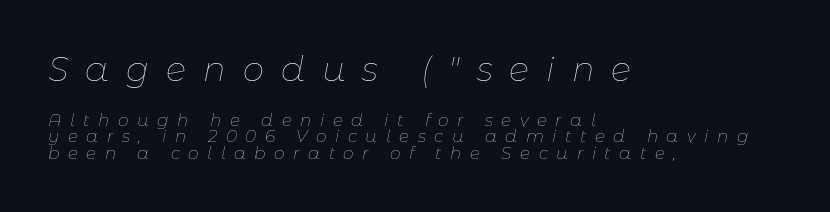
Q: Is the text bold? A: No.
Q: Is the text italic (slanted)? A: Yes, it leans right by about 11 degrees.
Q: Is the text underlined? A: No.
Q: How is the paragraph aligned? A: Left-aligned.
Q: Is the spacing between letters normal or unusually wide? A: Unusually wide.
Q: Is the spacing between lines tight, normal or loose? A: Tight.
Q: Which block of text is set in a larger size, the first (top) or the second (bottom)? A: The first (top) one.
Q: Width (condensed, normal, or wide)? A: Normal.
Q: Stroke contrast? A: Low.
Q: x-height? A: Medium.
Q: Monospaced? A: No.
